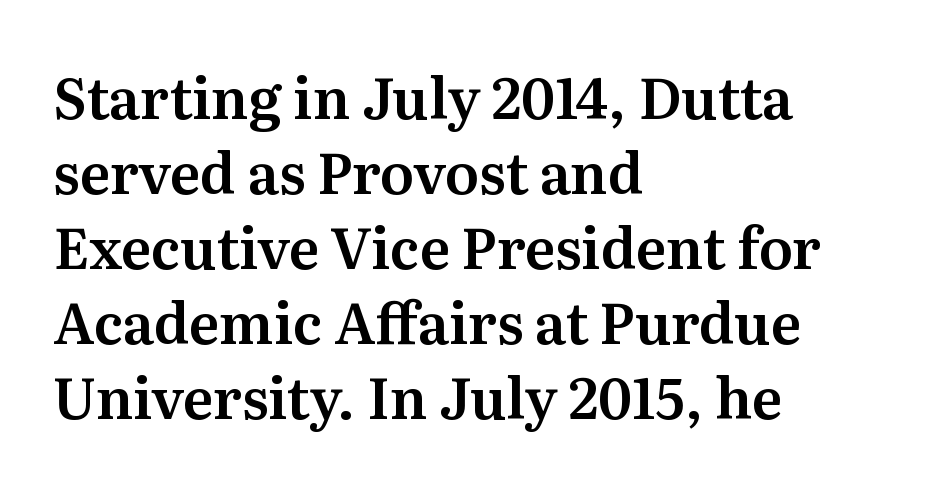
Q: Is the text italic (slanted)? A: No, it is upright.
Q: Is the typeface a serif or a sans-serif typeface? A: Serif.
Q: Is the text underlined? A: No.
Q: How is the paragraph aligned? A: Left-aligned.
Q: Is the spacing between letters normal or unusually wide? A: Normal.
Q: Is the spacing between lines tight, normal or loose? A: Normal.
Q: Width (condensed, normal, or wide)? A: Normal.
Q: Stroke contrast? A: Medium.
Q: x-height? A: Medium.
Q: Monospaced? A: No.
